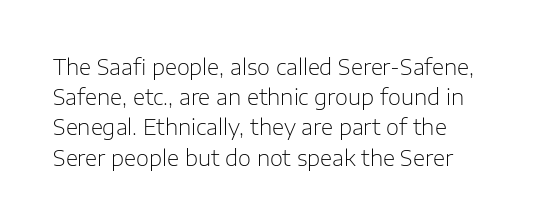
The words here are not underlined. Caption: face not bold, strokes unweighted. Notice how descenders clear the ascenders below comfortably — that's standard leading. The lettering holds an erect, upright posture throughout. Default kerning and tracking; the words read as compact shapes.
